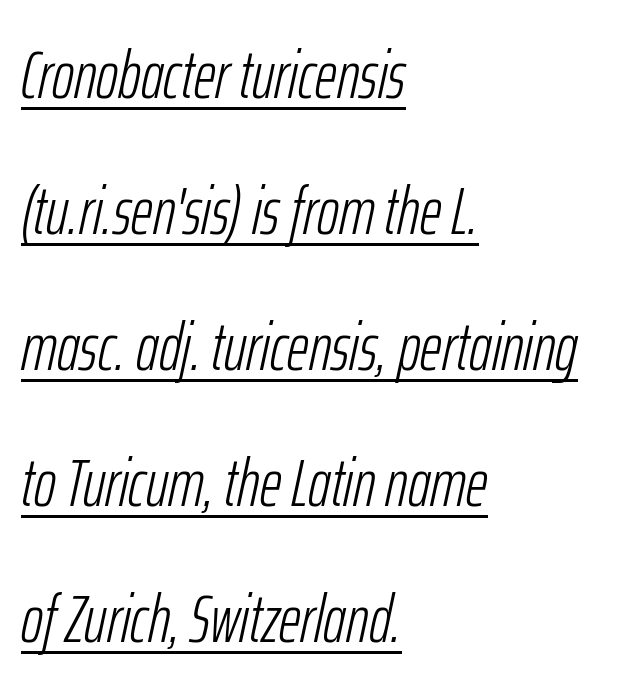
Is the stroke heavy? The answer is a plain regular-or-lighter. This block would shrink considerably if given ordinary leading; it's expanded now. Every row of glyphs begins at an identical x-position on the left. A baseline rule has been typeset under these characters. You could not count columns in this text — the font is proportionally spaced.
